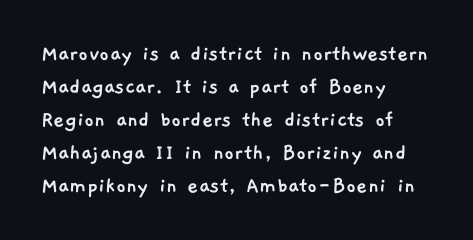
The image shows 24 px text type; set left-aligned, normal line spacing (1.38x), normal letter spacing, not underlined.
